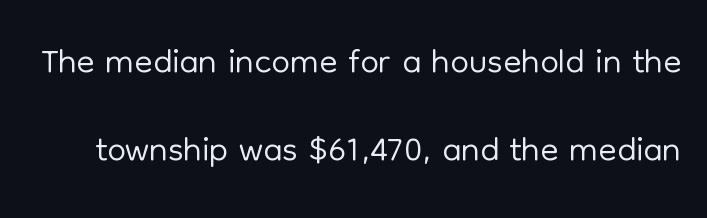
Q: Is the text bold? A: No.
Q: Is the text italic (slanted)? A: No, it is upright.
Q: Is the typeface a serif or a sans-serif typeface? A: Sans-serif.
Q: Is the text underlined? A: No.
Q: Is the spacing between letters normal or unusually wide? A: Normal.
Q: Is the spacing between lines tight, normal or loose? A: Normal.
Q: Width (condensed, normal, or wide)? A: Normal.
Q: Stroke contrast? A: Low.
Q: x-height? A: Medium.
Q: Monospaced? A: No.
